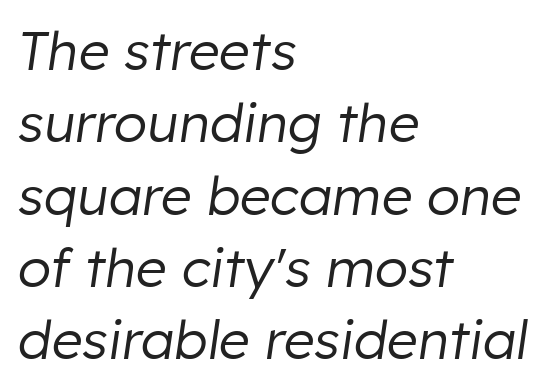
Q: Is the text bold? A: No.
Q: Is the text italic (slanted)? A: Yes, it leans right by about 8 degrees.
Q: Is the text underlined? A: No.
Q: How is the paragraph aligned? A: Left-aligned.
Q: Is the spacing between letters normal or unusually wide? A: Normal.
Q: Is the spacing between lines tight, normal or loose? A: Normal.
Q: Width (condensed, normal, or wide)? A: Normal.
Q: Stroke contrast? A: Low.
Q: x-height? A: Medium.
Q: Monospaced? A: No.
